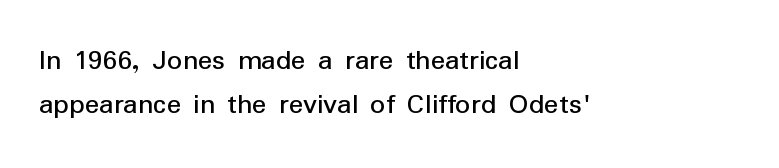
The cut favours lightness, reaching ordinary text weight at its darkest. These lines are rendered in a variable-pitch font. Short note: letters normally spaced. The area under the type is left untouched. The font family rendered here belongs to the sans-serif group.
